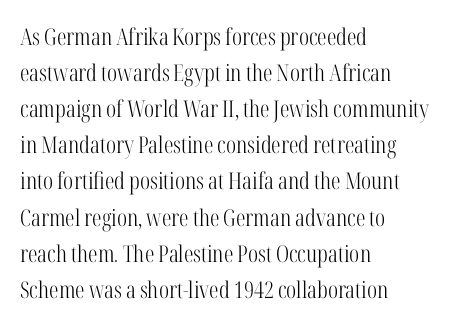
Q: Is the text bold? A: No.
Q: Is the text italic (slanted)? A: No, it is upright.
Q: Is the text underlined? A: No.
Q: How is the paragraph aligned? A: Left-aligned.
Q: Is the spacing between letters normal or unusually wide? A: Normal.
Q: Is the spacing between lines tight, normal or loose? A: Normal.
